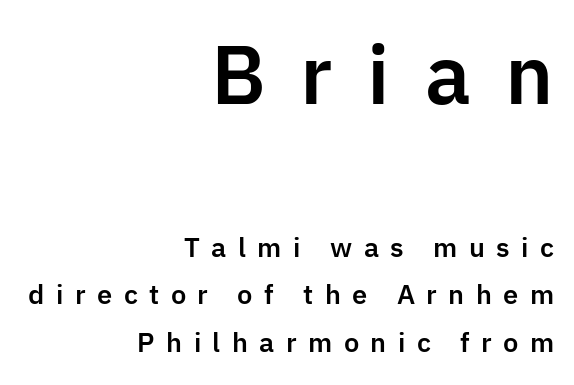
{"serif": "no", "italic": "no", "width": "normal", "stroke_contrast": "low", "x_height": "medium", "monospaced": "no", "underline": "no", "align": "right", "line_spacing_ratio": 1.84, "letter_spacing": "wide", "letter_spacing_em": 0.44, "larger_block": "first", "size_ratio": 3.04, "glyph_px": 79}
